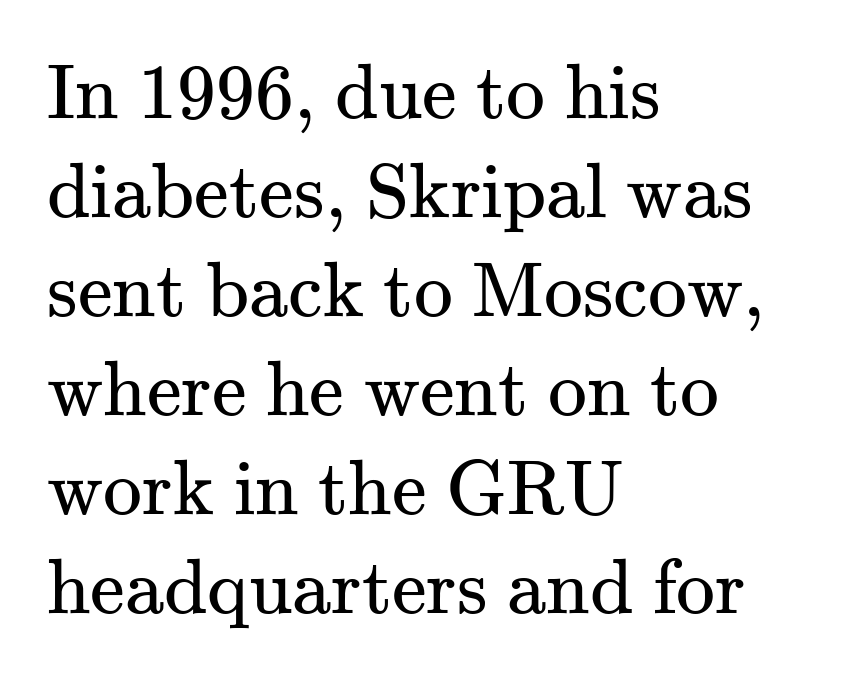
Q: Is the text bold? A: No.
Q: Is the text italic (slanted)? A: No, it is upright.
Q: Is the typeface a serif or a sans-serif typeface? A: Serif.
Q: Is the text underlined? A: No.
Q: How is the paragraph aligned? A: Left-aligned.
Q: Is the spacing between letters normal or unusually wide? A: Normal.
Q: Is the spacing between lines tight, normal or loose? A: Normal.
Q: Width (condensed, normal, or wide)? A: Normal.
Q: Stroke contrast? A: Medium.
Q: x-height? A: Small.
Q: Monospaced? A: No.
